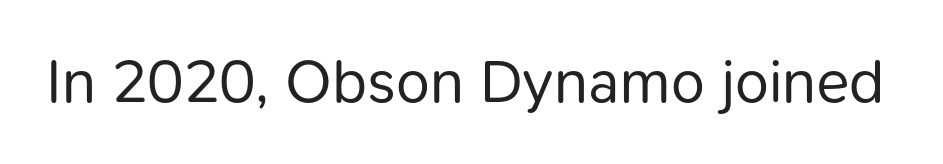
{"serif": "no", "italic": "no", "bold": "no", "weight": "regular", "width": "normal", "stroke_contrast": "low", "x_height": "medium", "monospaced": "no", "underline": "no", "letter_spacing": "normal", "letter_spacing_em": 0.0, "glyph_px": 61}
